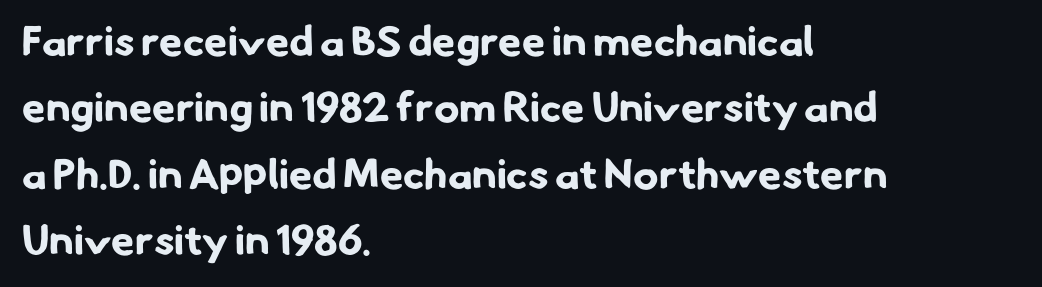
The image shows 42 px bold sans-serif type; set left-aligned, normal line spacing (1.58x), normal letter spacing, not underlined; low stroke contrast and a small x-height.
